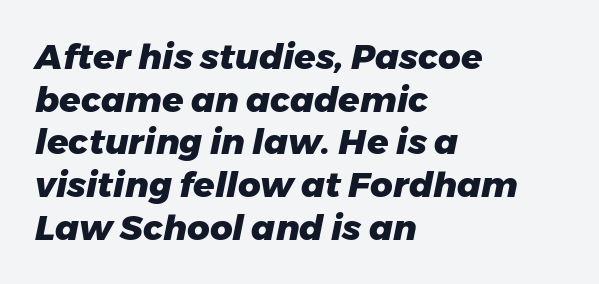
A classic flush-left, rag-right setting is used for this passage. Decoration check: the copy has no underline. Varying glyph widths throughout — classic text-font behaviour. Does the lettering tilt? It does — this is italic. Nothing unusual about the tracking: characters are spaced as the font intends. Is the type bold? Yes — the strokes are clearly thick and heavy.
